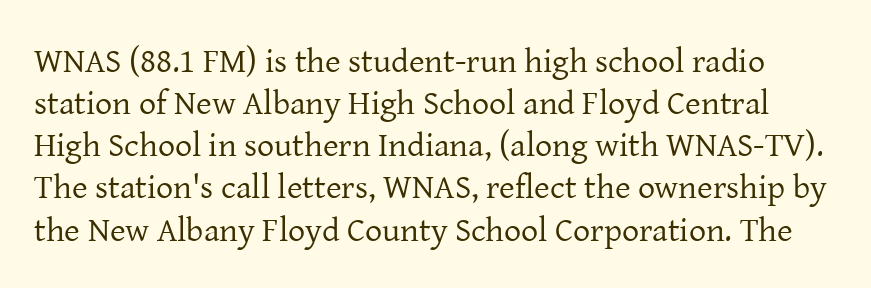
{"serif": "yes", "italic": "no", "bold": "no", "weight": "regular", "width": "normal", "stroke_contrast": "low", "x_height": "medium", "monospaced": "no", "underline": "no", "line_spacing_ratio": 1.24, "letter_spacing": "normal", "letter_spacing_em": 0.0, "glyph_px": 34}
